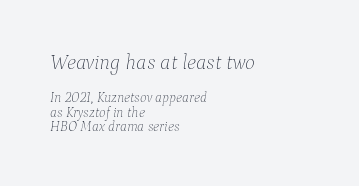
The image shows 21 px text type, italic (leaning right); set left-aligned, tight line spacing (1.05x), normal letter spacing, not underlined; the first (top) block is 1.5x larger.
